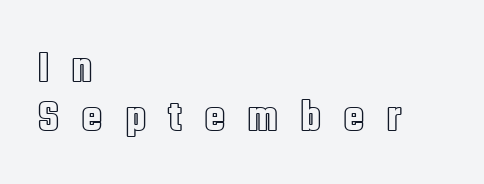
{"italic": "no", "width": "condensed", "x_height": "large", "monospaced": "no", "underline": "no", "align": "left", "line_spacing": "tight", "line_spacing_ratio": 1.12, "letter_spacing": "wide", "letter_spacing_em": 0.49, "glyph_px": 44}
